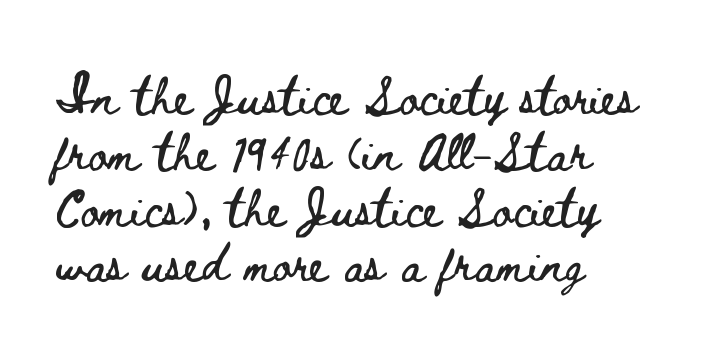
Q: Is the text underlined? A: No.
Q: How is the paragraph aligned? A: Left-aligned.
Q: Is the spacing between letters normal or unusually wide? A: Normal.
Q: Is the spacing between lines tight, normal or loose? A: Normal.
Q: Width (condensed, normal, or wide)? A: Wide.
Q: Stroke contrast? A: Low.
Q: x-height? A: Small.
Q: Monospaced? A: No.
